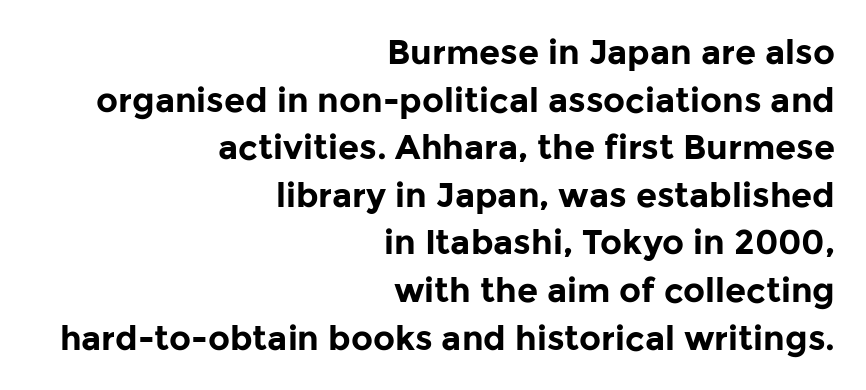
The image shows 34 px bold sans-serif type, upright; set right-aligned, normal line spacing (1.4x), normal letter spacing, not underlined; low stroke contrast and a medium x-height.
